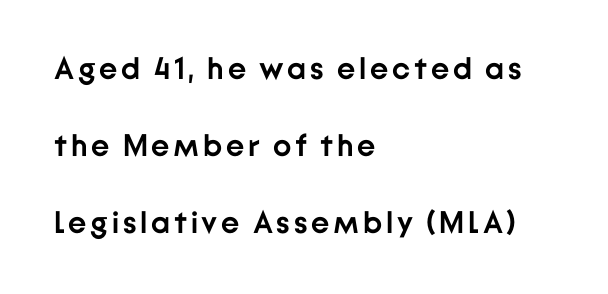
Q: Is the text bold? A: Yes.
Q: Is the text italic (slanted)? A: No, it is upright.
Q: Is the typeface a serif or a sans-serif typeface? A: Sans-serif.
Q: Is the text underlined? A: No.
Q: How is the paragraph aligned? A: Left-aligned.
Q: Is the spacing between lines tight, normal or loose? A: Loose.
Q: Width (condensed, normal, or wide)? A: Normal.
Q: Stroke contrast? A: Low.
Q: x-height? A: Medium.
Q: Monospaced? A: No.
